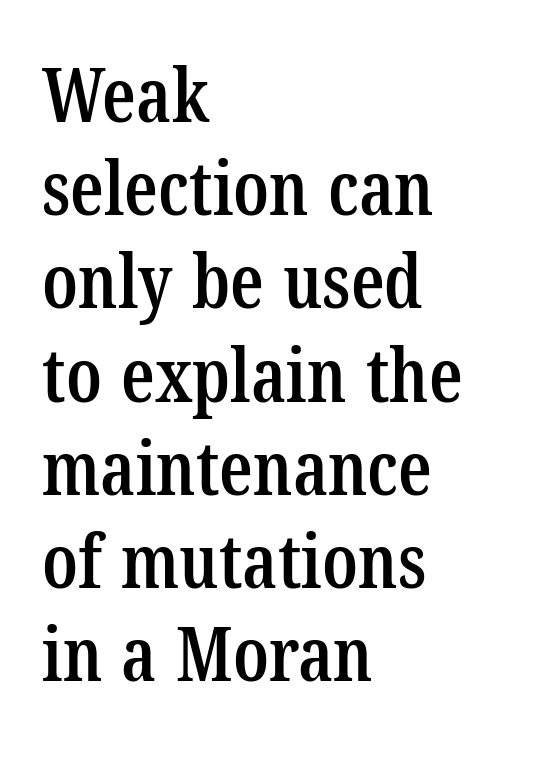
Q: Is the text bold? A: Semi-bold.
Q: Is the typeface a serif or a sans-serif typeface? A: Serif.
Q: Is the text underlined? A: No.
Q: How is the paragraph aligned? A: Left-aligned.
Q: Is the spacing between letters normal or unusually wide? A: Normal.
Q: Is the spacing between lines tight, normal or loose? A: Normal.
Q: Width (condensed, normal, or wide)? A: Condensed.
Q: Stroke contrast? A: Low.
Q: x-height? A: Medium.
Q: Monospaced? A: No.
